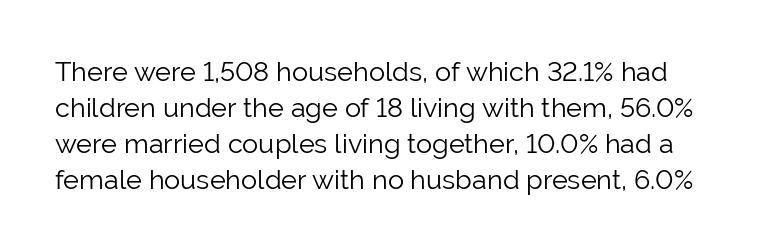
The image shows 27 px text type, upright; set normal line spacing (1.33x), normal letter spacing, not underlined.
